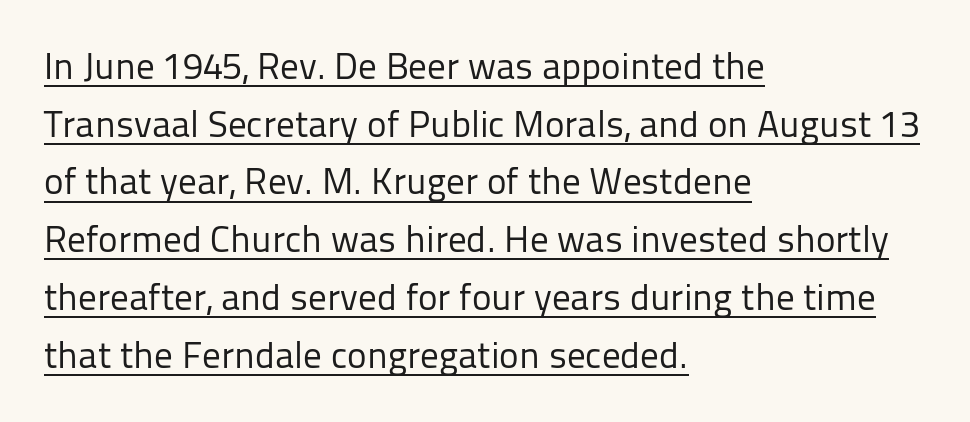
{"serif": "no", "italic": "no", "bold": "no", "weight": "regular", "width": "normal", "stroke_contrast": "low", "x_height": "medium", "monospaced": "no", "underline": "yes", "align": "left", "line_spacing": "normal", "line_spacing_ratio": 1.56, "letter_spacing": "normal", "letter_spacing_em": 0.0, "glyph_px": 37}
